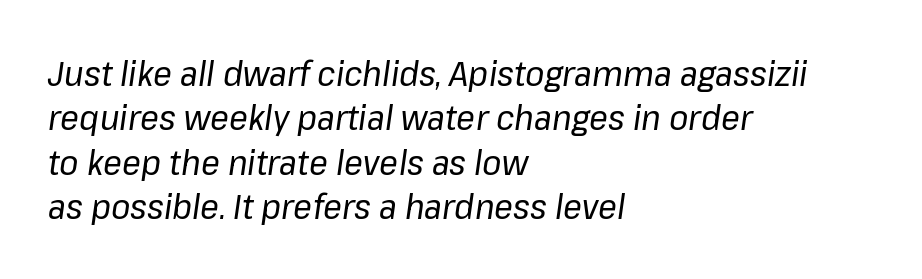
Here the glyphs are tracked normally, forming tight word shapes. This is oblique type, the kind used for emphasis or titles. Is this a heavy cut? Hardly; it is regular or lighter. The vertical gap from one line to the next is medium.
